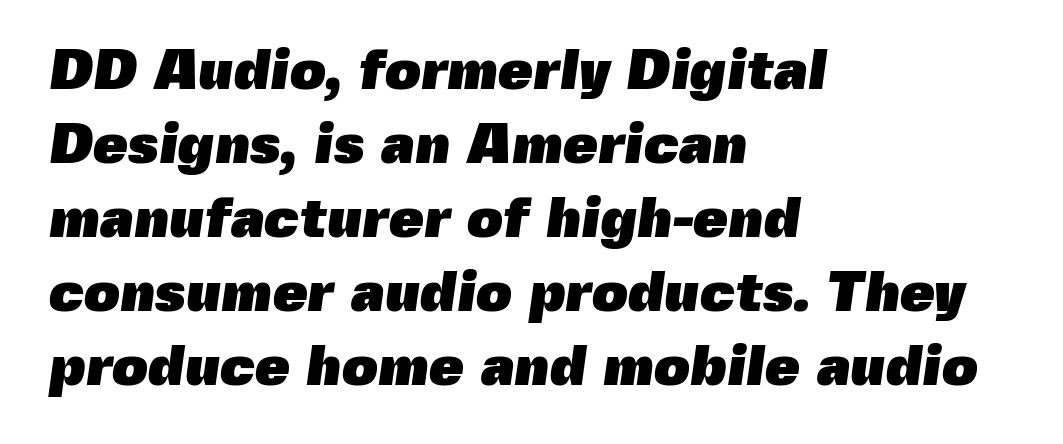
The image shows 56 px heavy sans-serif type; set left-aligned, normal line spacing (1.32x), normal letter spacing, not underlined; a medium x-height.
